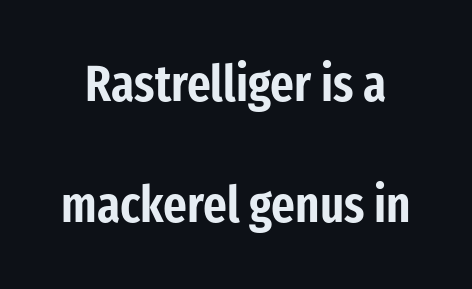
Think of a printed novel: that variable character pitch is what you see here. Upright lettering throughout. The characters display no serif detailing; their extremities are plain. The horizontal fit of the characters is conventional and even. The area under the type is left untouched.
